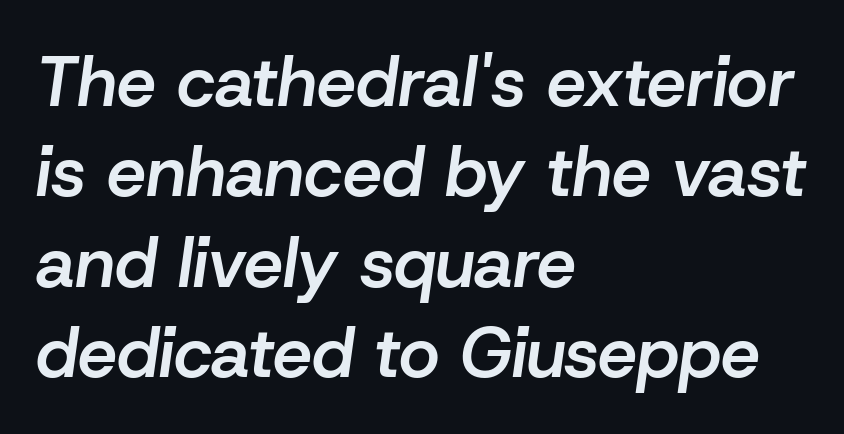
This is the in-between weight designers call semibold or demi. Words float on clear page, feet unadorned. This rendering leaves character spacing at its baseline value. One-word summary of the alignment: left. Italic? Definitely — the glyphs are oblique. Here the designer chose a conventional face with non-uniform glyph widths.
